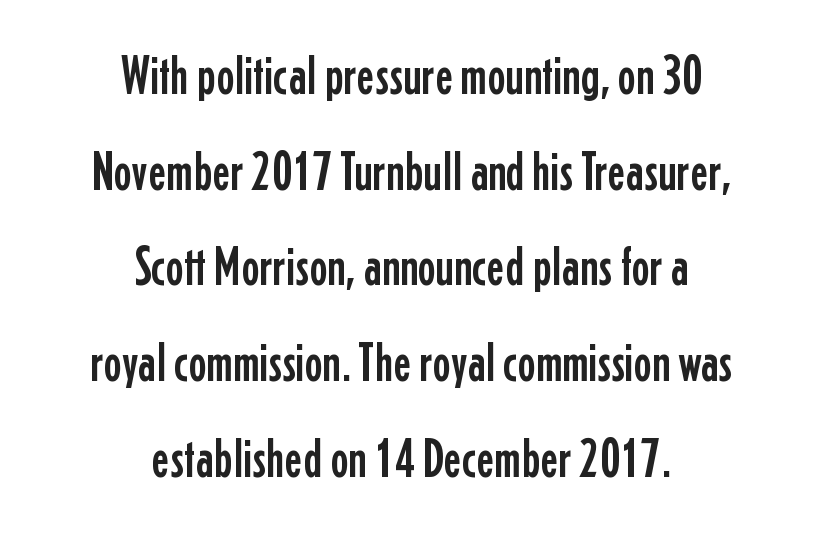
The image shows 55 px condensed sans-serif type, upright; set centered, line spacing 1.74x, normal letter spacing, not underlined; low stroke contrast and a medium x-height.
